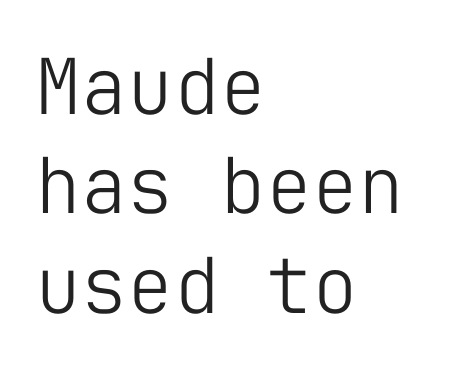
The image shows 77 px light sans-serif type, upright, monospaced; set left-aligned, normal line spacing (1.29x), normal letter spacing, not underlined; low stroke contrast and a medium x-height.
